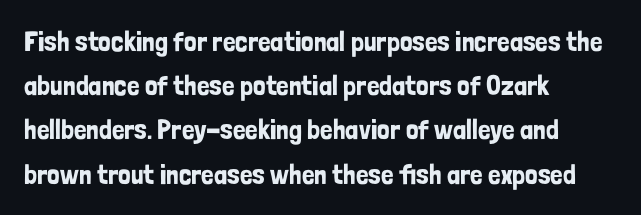
Q: Is the text italic (slanted)? A: No, it is upright.
Q: Is the typeface a serif or a sans-serif typeface? A: Sans-serif.
Q: Is the text underlined? A: No.
Q: How is the paragraph aligned? A: Left-aligned.
Q: Is the spacing between letters normal or unusually wide? A: Normal.
Q: Is the spacing between lines tight, normal or loose? A: Normal.
Q: Width (condensed, normal, or wide)? A: Condensed.
Q: Stroke contrast? A: Low.
Q: x-height? A: Medium.
Q: Monospaced? A: No.
